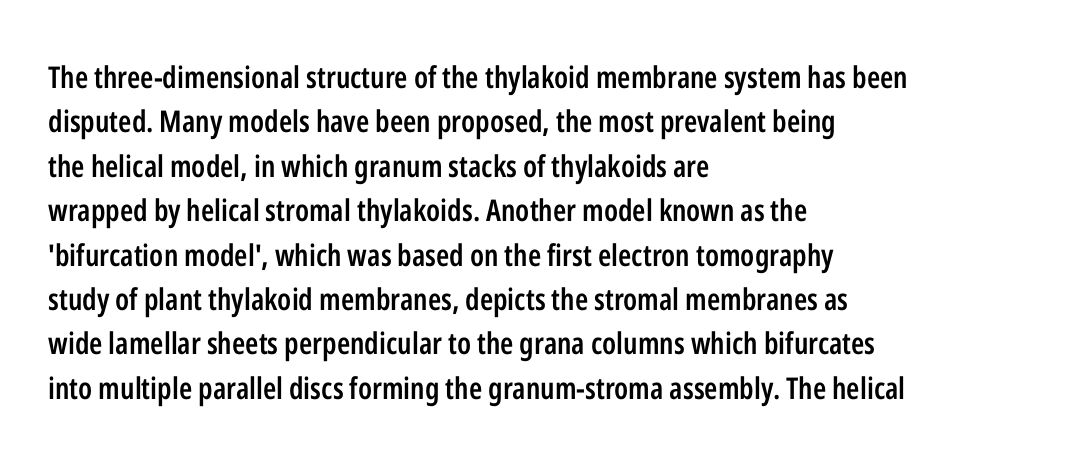
The image shows 30 px semibold, condensed sans-serif type, upright; set left-aligned, normal line spacing (1.48x), normal letter spacing, not underlined; low stroke contrast and a medium x-height.
